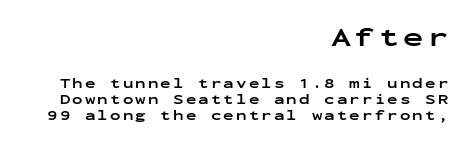
The image shows 27 px bold type, upright; set right-aligned, tight line spacing (1.15x), not underlined; the first (top) block is 1.93x larger.
